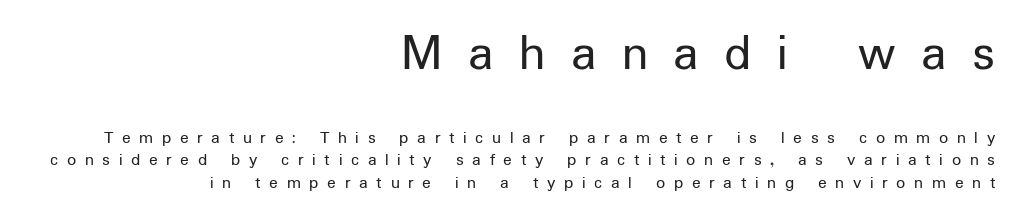
The image shows 53 px regular-weight sans-serif type, upright; set right-aligned, normal line spacing (1.25x), unusually wide letter spacing (+0.48 em), not underlined; the first (top) block is 2.94x larger; low stroke contrast and a medium x-height.
